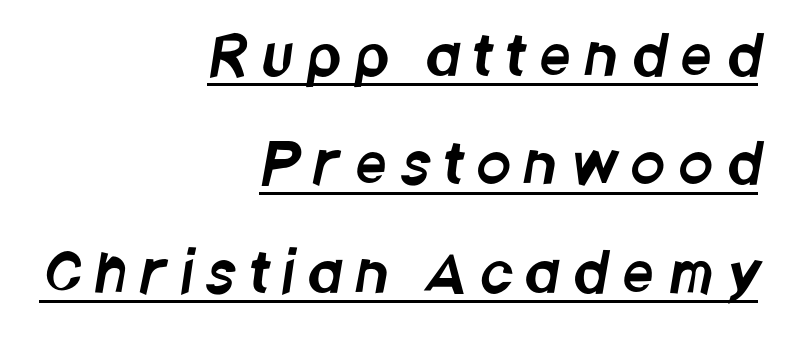
{"serif": "no", "width": "condensed", "stroke_contrast": "low", "x_height": "large", "monospaced": "no", "underline": "yes", "align": "right", "line_spacing": "loose", "line_spacing_ratio": 1.97, "letter_spacing": "wide", "letter_spacing_em": 0.26, "glyph_px": 55}
